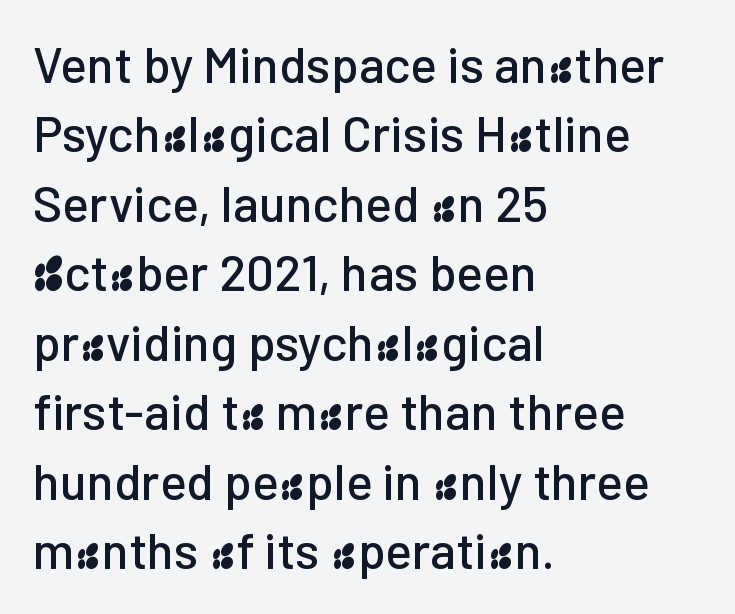
Each letter's strokes conclude bluntly, with no projecting serifs. Has an underline been added? It has not. Note the varied advance widths — an 'i' is clearly narrower than an 'm'. The designer left line spacing at the default. Which margin do the lines hug? The left one — the right edge is uneven. Notice how the stems are strictly vertical — no italics here.
